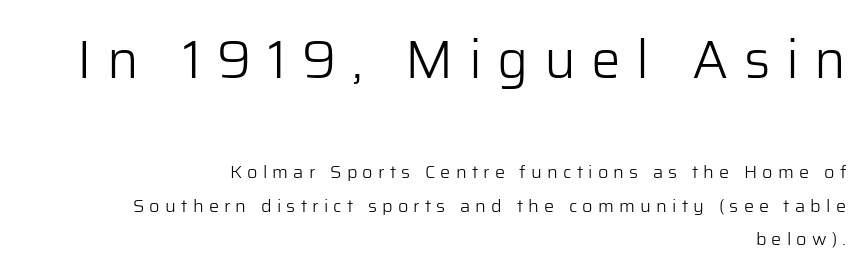
Which margin do the lines hug? The right one — the left edge is uneven. The line texture is sparse and dotted thanks to wide tracking. The area under the type is left untouched. Character widths vary here, with narrow letters taking less room than wide ones.
